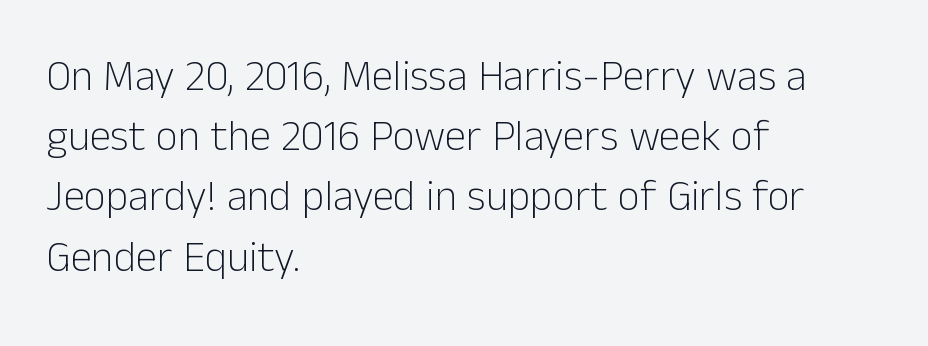
{"serif": "no", "italic": "no", "bold": "no", "weight": "light", "width": "normal", "stroke_contrast": "low", "x_height": "medium", "monospaced": "no", "underline": "no", "align": "left", "line_spacing": "normal", "line_spacing_ratio": 1.4, "letter_spacing": "normal", "letter_spacing_em": 0.0, "glyph_px": 43}
